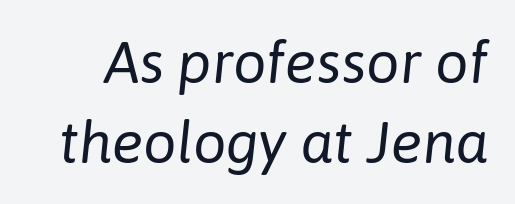
Q: Is the text bold? A: No.
Q: Is the text italic (slanted)? A: Yes, it leans right by about 6 degrees.
Q: Is the text underlined? A: No.
Q: Is the spacing between letters normal or unusually wide? A: Normal.
Q: Is the spacing between lines tight, normal or loose? A: Normal.
Q: Width (condensed, normal, or wide)? A: Normal.
Q: Stroke contrast? A: Low.
Q: x-height? A: Medium.
Q: Monospaced? A: No.
